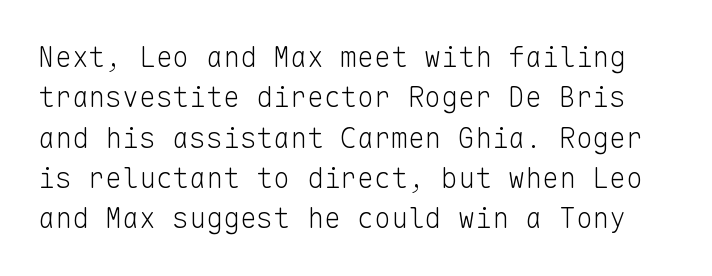
{"serif": "no", "italic": "no", "bold": "no", "weight": "light", "width": "normal", "stroke_contrast": "low", "x_height": "medium", "monospaced": "yes", "underline": "no", "line_spacing": "normal", "line_spacing_ratio": 1.44, "letter_spacing": "normal", "letter_spacing_em": 0.0, "glyph_px": 28}
